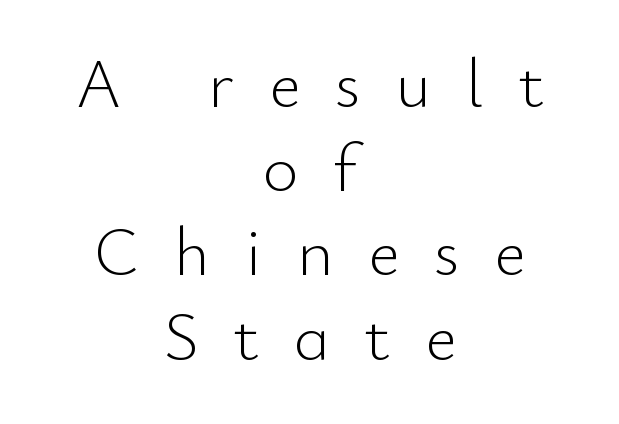
Q: Is the text bold? A: No.
Q: Is the text italic (slanted)? A: No, it is upright.
Q: Is the typeface a serif or a sans-serif typeface? A: Sans-serif.
Q: Is the text underlined? A: No.
Q: How is the paragraph aligned? A: Centered.
Q: Is the spacing between letters normal or unusually wide? A: Unusually wide.
Q: Width (condensed, normal, or wide)? A: Normal.
Q: Stroke contrast? A: Low.
Q: x-height? A: Small.
Q: Monospaced? A: No.
